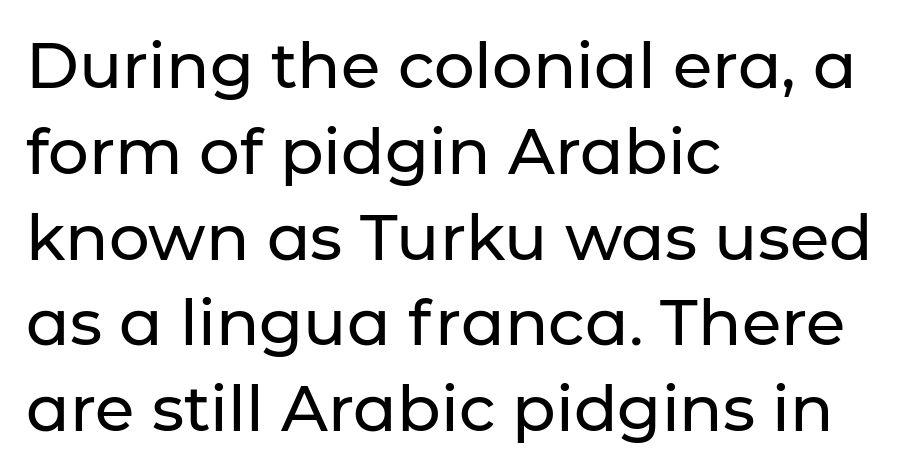
Q: Is the text italic (slanted)? A: No, it is upright.
Q: Is the typeface a serif or a sans-serif typeface? A: Sans-serif.
Q: Is the text underlined? A: No.
Q: How is the paragraph aligned? A: Left-aligned.
Q: Is the spacing between letters normal or unusually wide? A: Normal.
Q: Is the spacing between lines tight, normal or loose? A: Normal.
Q: Width (condensed, normal, or wide)? A: Normal.
Q: Stroke contrast? A: Low.
Q: x-height? A: Medium.
Q: Monospaced? A: No.
